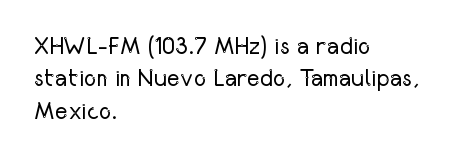
The image shows 24 px text type, upright; set left-aligned, normal line spacing (1.35x), normal letter spacing, not underlined.
